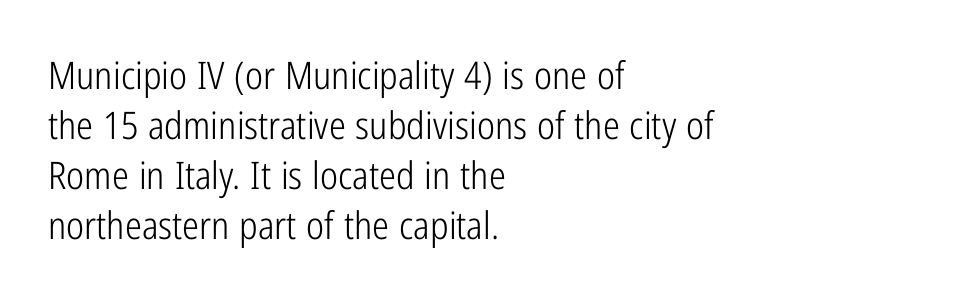
One-word summary of the alignment: left. Does the leading feel generous? No, just average. Nobody drew a line under any word here. Spacing verdict: proportional, widths tailored to each character. What kind of face is this? One without serifs — a sans.
